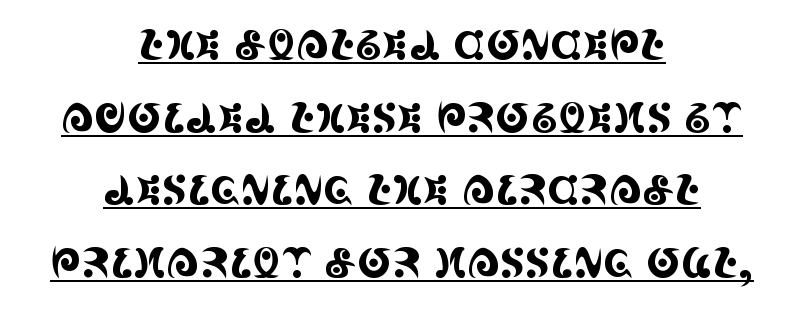
{"serif": "yes", "italic": "no", "width": "condensed", "x_height": "large", "monospaced": "no", "underline": "yes", "align": "center", "line_spacing_ratio": 1.77, "letter_spacing": "normal", "letter_spacing_em": 0.0, "glyph_px": 41}
